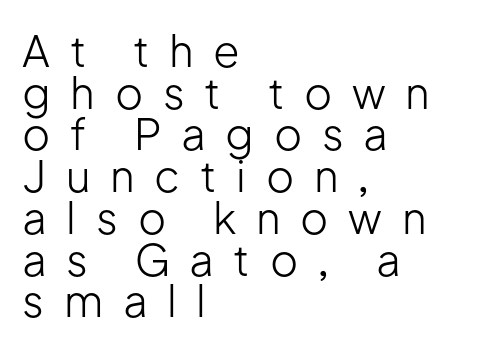
Q: Is the text bold? A: No.
Q: Is the text italic (slanted)? A: No, it is upright.
Q: Is the typeface a serif or a sans-serif typeface? A: Sans-serif.
Q: Is the text underlined? A: No.
Q: How is the paragraph aligned? A: Left-aligned.
Q: Is the spacing between letters normal or unusually wide? A: Unusually wide.
Q: Is the spacing between lines tight, normal or loose? A: Tight.
Q: Width (condensed, normal, or wide)? A: Normal.
Q: Stroke contrast? A: Low.
Q: x-height? A: Medium.
Q: Monospaced? A: No.
